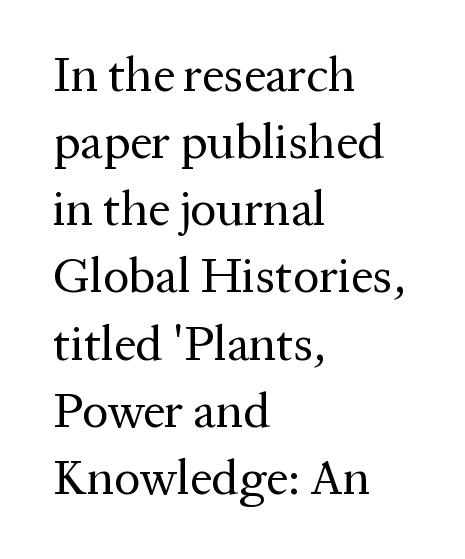
The image shows 49 px regular-weight serif type, upright; set left-aligned, normal line spacing (1.37x), normal letter spacing, not underlined; medium stroke contrast and a medium x-height.
